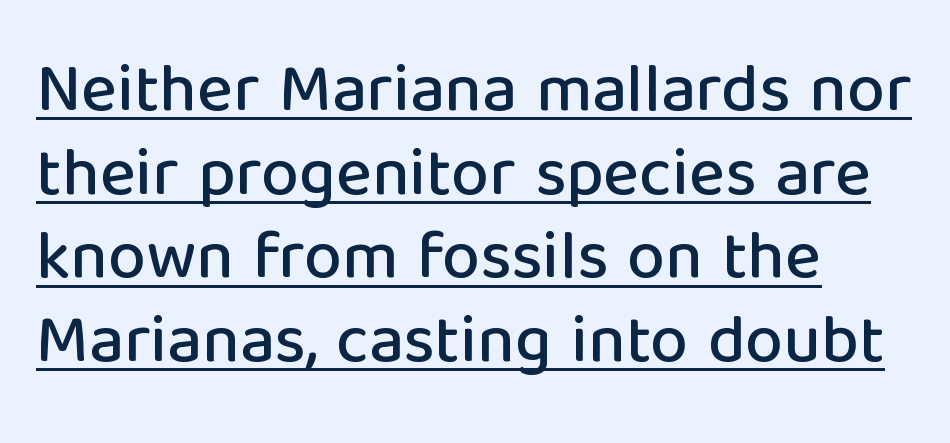
Q: Is the text italic (slanted)? A: No, it is upright.
Q: Is the typeface a serif or a sans-serif typeface? A: Sans-serif.
Q: Is the text underlined? A: Yes.
Q: How is the paragraph aligned? A: Left-aligned.
Q: Is the spacing between letters normal or unusually wide? A: Normal.
Q: Width (condensed, normal, or wide)? A: Normal.
Q: Stroke contrast? A: Low.
Q: x-height? A: Medium.
Q: Monospaced? A: No.
